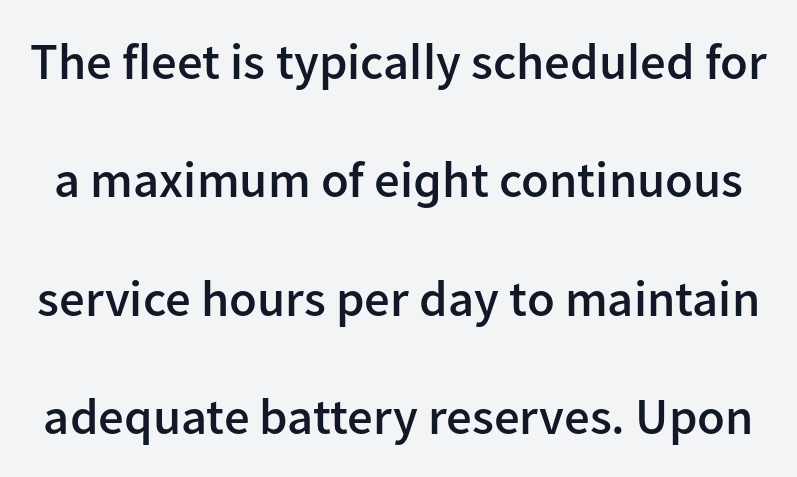
The image shows 51 px semibold sans-serif type, upright; set loose line spacing (2.32x), normal letter spacing, not underlined; low stroke contrast and a medium x-height.
